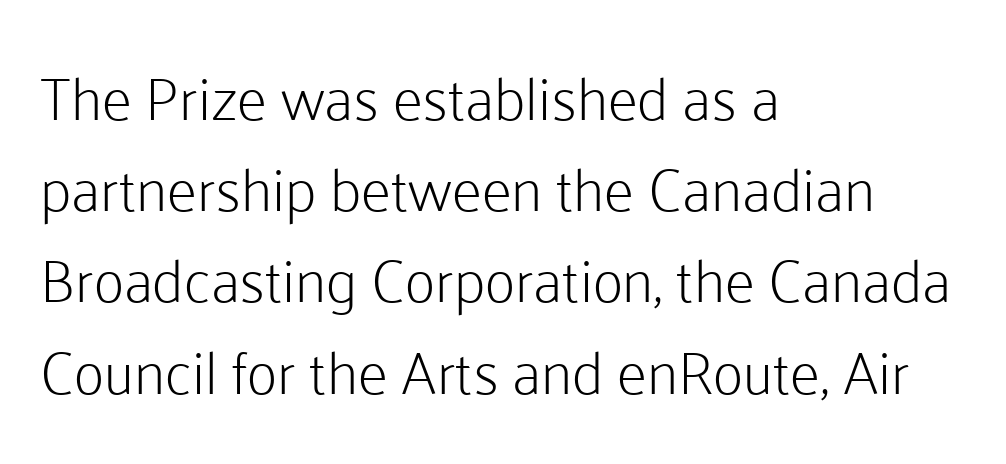
The specimen omits any rule beneath the text block's lines. Notice how the passage keeps a crisp vertical edge on the left only. To sum up the face: it is a sans, with no serifs. The tracking reads as untouched default to a designer's eye. Nope, not italic — everything's standing straight.
